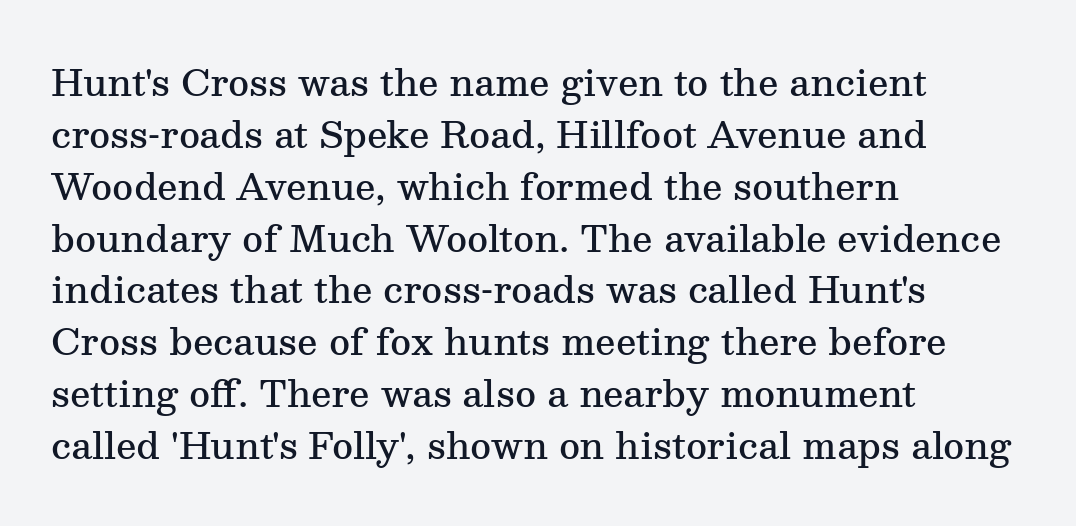
Q: Is the text bold? A: Semi-bold.
Q: Is the text italic (slanted)? A: No, it is upright.
Q: Is the typeface a serif or a sans-serif typeface? A: Serif.
Q: Is the text underlined? A: No.
Q: How is the paragraph aligned? A: Left-aligned.
Q: Is the spacing between letters normal or unusually wide? A: Normal.
Q: Is the spacing between lines tight, normal or loose? A: Normal.
Q: Width (condensed, normal, or wide)? A: Normal.
Q: Stroke contrast? A: Medium.
Q: x-height? A: Medium.
Q: Monospaced? A: No.
